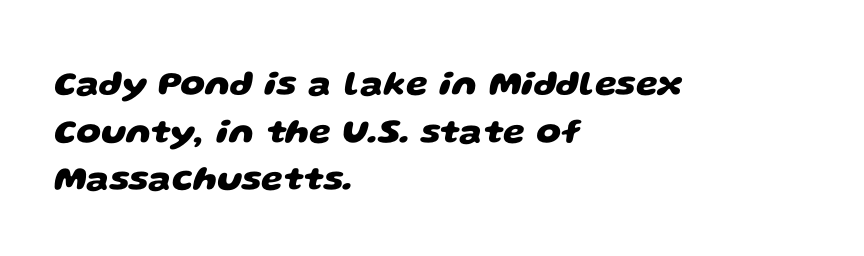
Q: Is the text bold? A: Yes.
Q: Is the typeface a serif or a sans-serif typeface? A: Sans-serif.
Q: Is the text underlined? A: No.
Q: How is the paragraph aligned? A: Left-aligned.
Q: Is the spacing between letters normal or unusually wide? A: Normal.
Q: Is the spacing between lines tight, normal or loose? A: Normal.
Q: Width (condensed, normal, or wide)? A: Wide.
Q: Stroke contrast? A: Low.
Q: x-height? A: Large.
Q: Monospaced? A: No.
